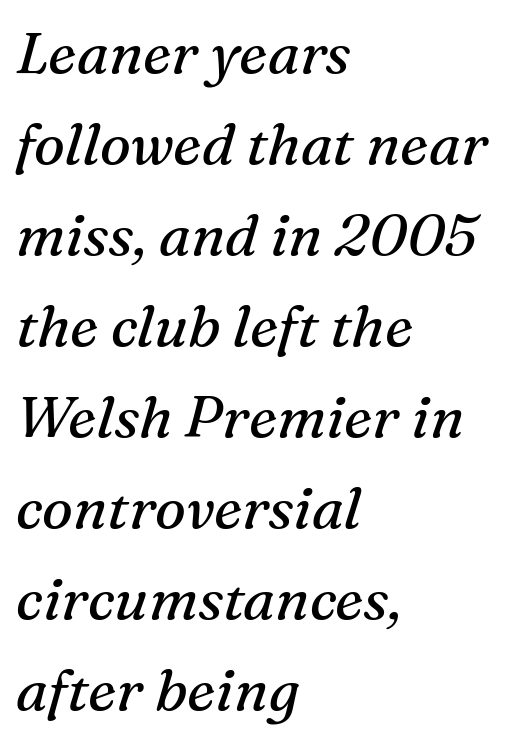
Small tapered or slab feet sit at the stroke ends, so this counts as serif. A typesetter would call this zero additional tracking. The axis of the letterforms is tilted away from vertical. Only glyphs here, with clear space below each row. This block has exactly the height ordinary leading produces.
